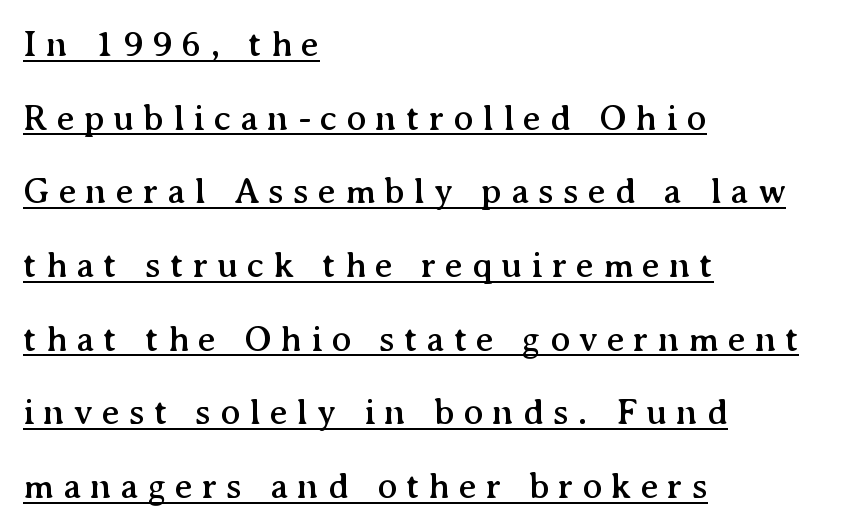
This sample has the flowing, uneven cadence of proportional lettering. Visually the block forms a straight wall on the left and a jagged coastline on the right. Designer's note — italics off, roman on. The rendering inserts visible extra space after every character. The passage shown stacks its lines with a broad gap.
